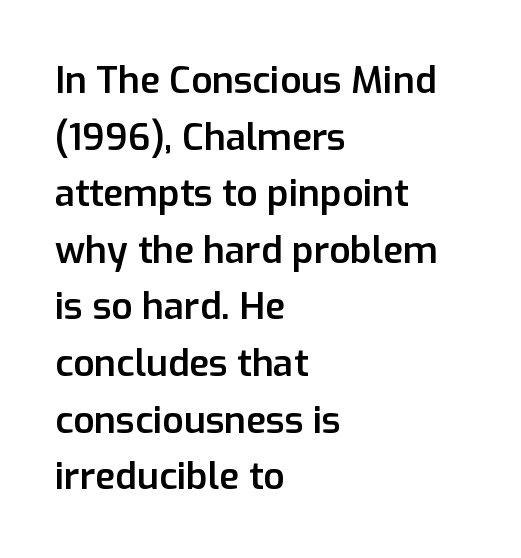
The image shows 37 px semibold sans-serif type, upright; set left-aligned, normal line spacing (1.53x), normal letter spacing, not underlined; low stroke contrast and a medium x-height.
